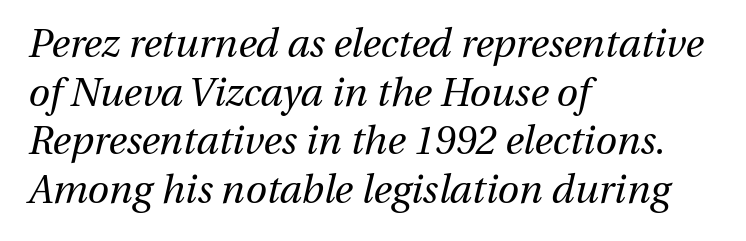
The image shows 39 px regular-weight type, italic (leaning right); set left-aligned, normal line spacing (1.25x), normal letter spacing, not underlined; medium stroke contrast and a medium x-height.
